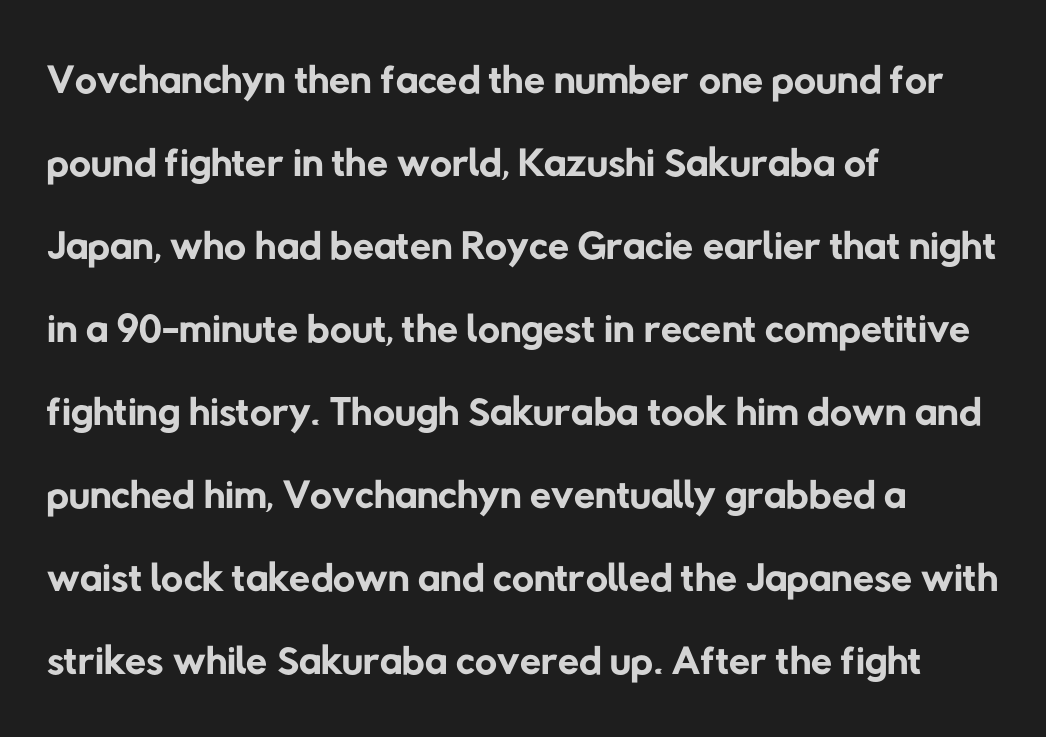
Q: Is the text bold? A: No.
Q: Is the typeface a serif or a sans-serif typeface? A: Sans-serif.
Q: Is the text underlined? A: No.
Q: How is the paragraph aligned? A: Left-aligned.
Q: Is the spacing between letters normal or unusually wide? A: Normal.
Q: Is the spacing between lines tight, normal or loose? A: Normal.
Q: Width (condensed, normal, or wide)? A: Normal.
Q: Stroke contrast? A: Low.
Q: x-height? A: Medium.
Q: Monospaced? A: No.
